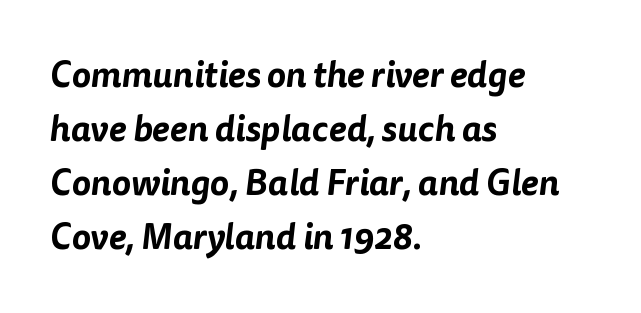
Q: Is the typeface a serif or a sans-serif typeface? A: Sans-serif.
Q: Is the text underlined? A: No.
Q: How is the paragraph aligned? A: Left-aligned.
Q: Is the spacing between letters normal or unusually wide? A: Normal.
Q: Is the spacing between lines tight, normal or loose? A: Normal.
Q: Width (condensed, normal, or wide)? A: Normal.
Q: Stroke contrast? A: Low.
Q: x-height? A: Medium.
Q: Monospaced? A: No.
